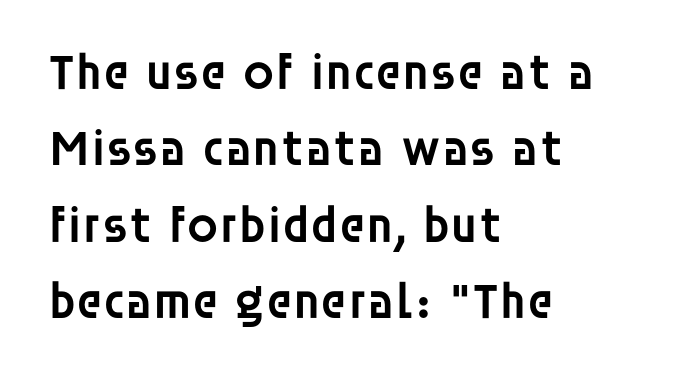
As a designer I'd log this as weight 600, semibold. Each letter's strokes conclude bluntly, with no projecting serifs. A student would call this left alignment; a typographer would say flush left, rag right. Think of a printed novel: that variable character pitch is what you see here. This sample keeps an unexceptional amount of space between lines. The lettering holds an erect, upright posture throughout.
